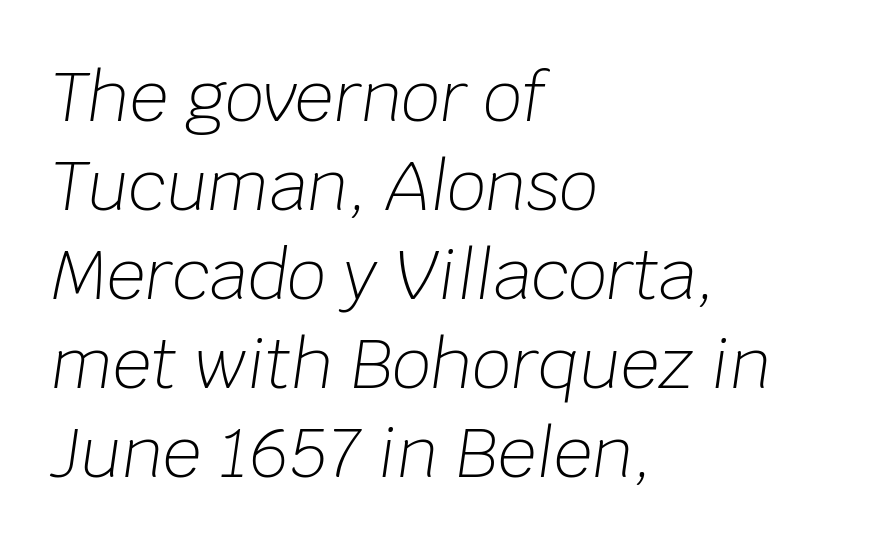
Q: Is the text bold? A: No.
Q: Is the text italic (slanted)? A: Yes, it leans right by about 8 degrees.
Q: Is the text underlined? A: No.
Q: How is the paragraph aligned? A: Left-aligned.
Q: Is the spacing between letters normal or unusually wide? A: Normal.
Q: Is the spacing between lines tight, normal or loose? A: Normal.
Q: Width (condensed, normal, or wide)? A: Normal.
Q: Stroke contrast? A: Low.
Q: x-height? A: Large.
Q: Monospaced? A: No.
